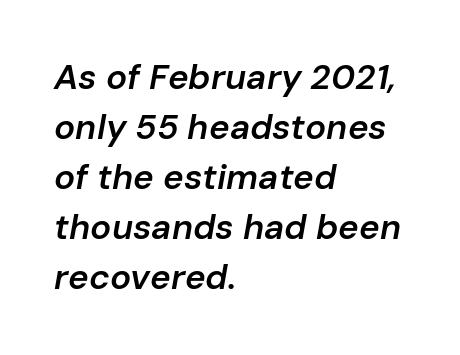
{"italic": "yes", "lean": "right", "slant_degrees": 10, "bold": "semi", "weight": "semibold", "width": "normal", "stroke_contrast": "low", "x_height": "medium", "monospaced": "no", "underline": "no", "align": "left", "line_spacing": "normal", "line_spacing_ratio": 1.43, "letter_spacing": "normal", "letter_spacing_em": 0.0, "glyph_px": 35}
